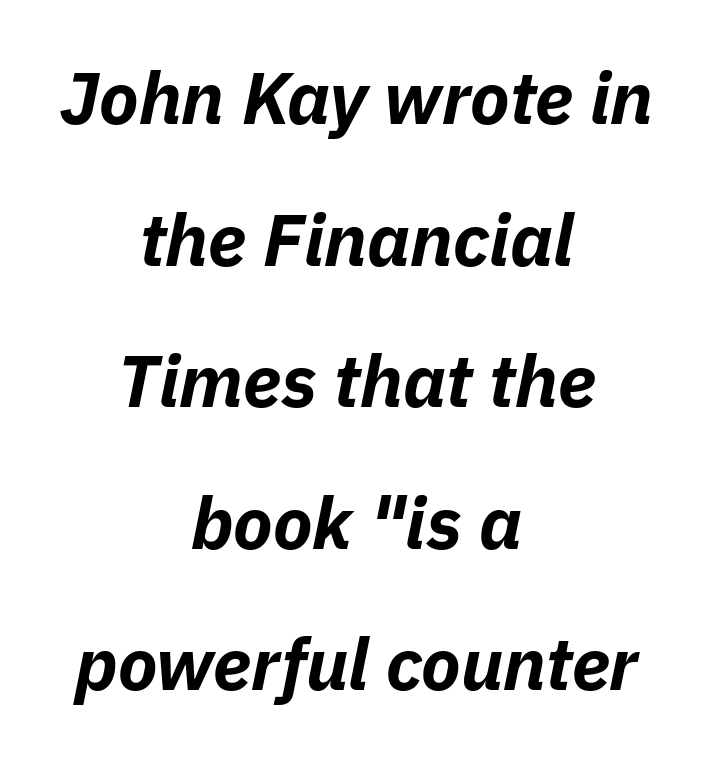
Q: Is the text bold? A: Yes.
Q: Is the text italic (slanted)? A: Yes, it leans right by about 11 degrees.
Q: Is the text underlined? A: No.
Q: How is the paragraph aligned? A: Centered.
Q: Is the spacing between letters normal or unusually wide? A: Normal.
Q: Is the spacing between lines tight, normal or loose? A: Loose.
Q: Width (condensed, normal, or wide)? A: Normal.
Q: Stroke contrast? A: Low.
Q: x-height? A: Medium.
Q: Monospaced? A: No.
